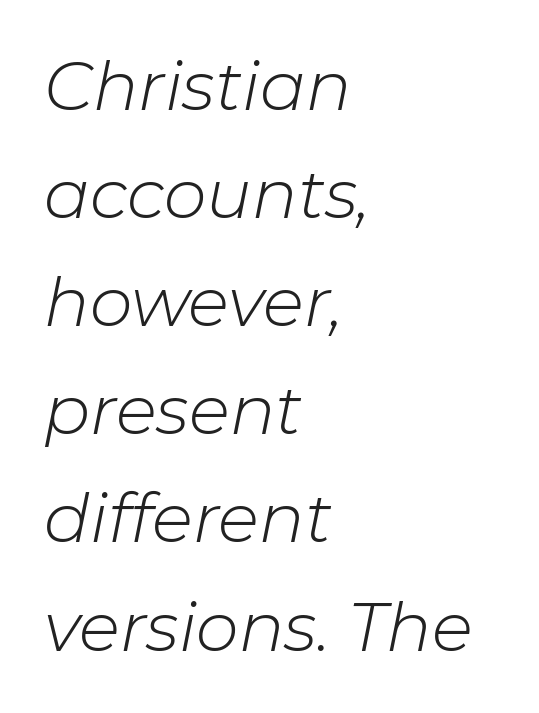
Q: Is the text bold? A: No.
Q: Is the text italic (slanted)? A: Yes, it leans right by about 11 degrees.
Q: Is the text underlined? A: No.
Q: How is the paragraph aligned? A: Left-aligned.
Q: Is the spacing between letters normal or unusually wide? A: Normal.
Q: Is the spacing between lines tight, normal or loose? A: Normal.
Q: Width (condensed, normal, or wide)? A: Normal.
Q: Stroke contrast? A: Low.
Q: x-height? A: Medium.
Q: Monospaced? A: No.
